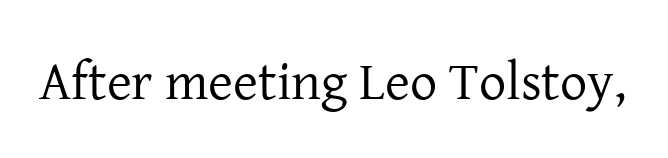
A typesetter would call this proportional, since set widths differ per character. Tall strokes in this sample are plumb rather than angled. This sample uses a serif face. No letter is thick-stroked: the sample isn't bold.
